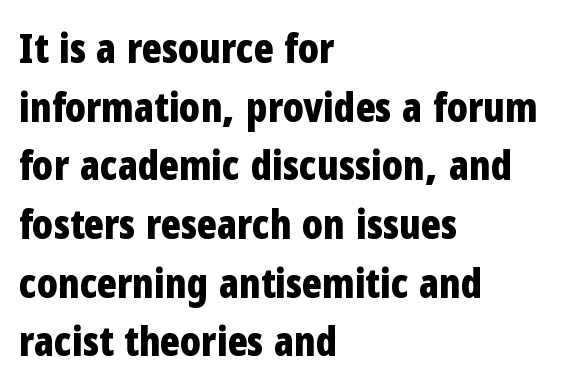
Q: Is the text bold? A: Yes.
Q: Is the text italic (slanted)? A: No, it is upright.
Q: Is the typeface a serif or a sans-serif typeface? A: Sans-serif.
Q: Is the text underlined? A: No.
Q: How is the paragraph aligned? A: Left-aligned.
Q: Is the spacing between letters normal or unusually wide? A: Normal.
Q: Is the spacing between lines tight, normal or loose? A: Normal.
Q: Width (condensed, normal, or wide)? A: Condensed.
Q: Stroke contrast? A: Low.
Q: x-height? A: Medium.
Q: Monospaced? A: No.
